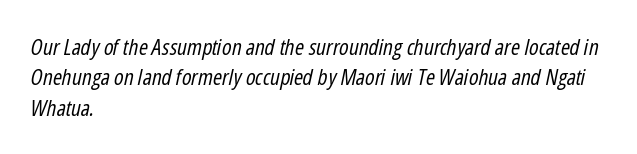
Q: Is the text bold? A: No.
Q: Is the text italic (slanted)? A: Yes, it leans right by about 12 degrees.
Q: Is the text underlined? A: No.
Q: How is the paragraph aligned? A: Left-aligned.
Q: Is the spacing between letters normal or unusually wide? A: Normal.
Q: Is the spacing between lines tight, normal or loose? A: Normal.
